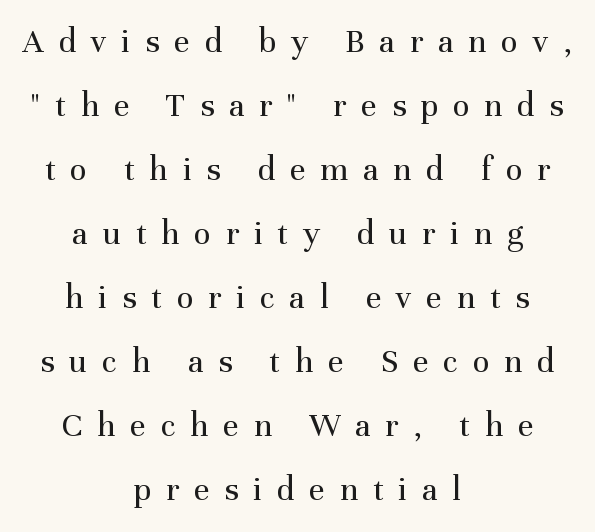
Between one letter and the next there's a generous, obvious gap. The passage shown is typed in a proportional face where columns would drift. Posture: straight, roman, zero tilt. A light-to-regular cut is what we see here. These lines stack symmetrically, like a column narrowing and widening about its center.
